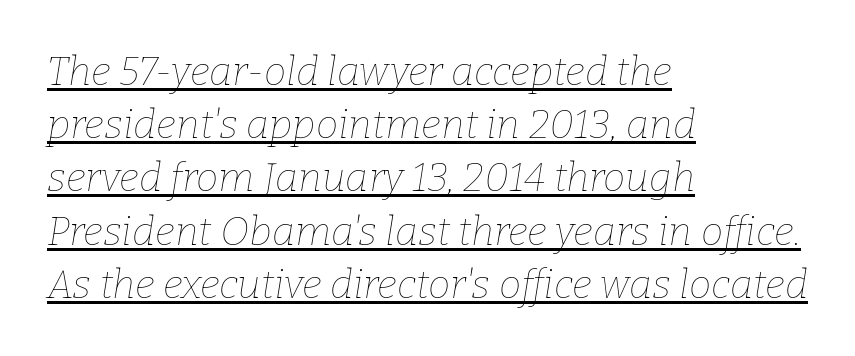
Notice how the passage keeps a crisp vertical edge on the left only. The font sits on the lighter half of the weight spectrum, regular included. The face used here is rendered with its standard letterfit. The rendering applies a slant to the glyphs. Successive baselines arrive at the customary interval. Is there an underline? Yes — a line sits under the letters.
